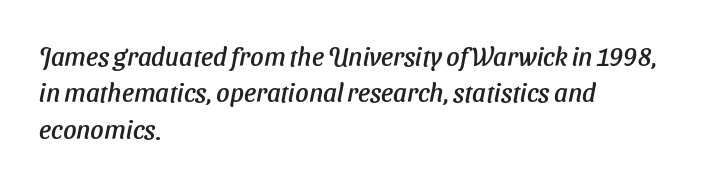
{"underline": "no", "align": "left", "line_spacing": "normal", "line_spacing_ratio": 1.4, "letter_spacing": "normal", "letter_spacing_em": 0.0, "glyph_px": 26}
